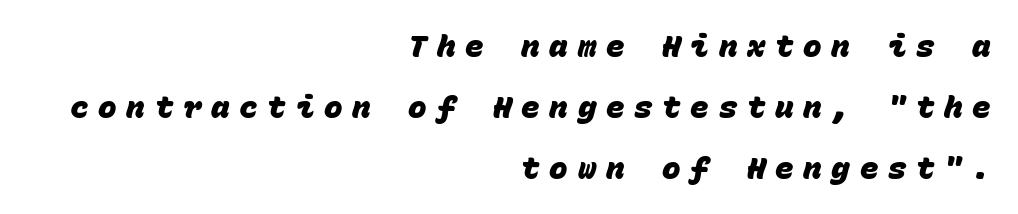
The image shows 31 px heavy sans-serif type, monospaced; set right-aligned, loose line spacing (1.96x), unusually wide letter spacing (+0.31 em), not underlined; low stroke contrast and a large x-height.
